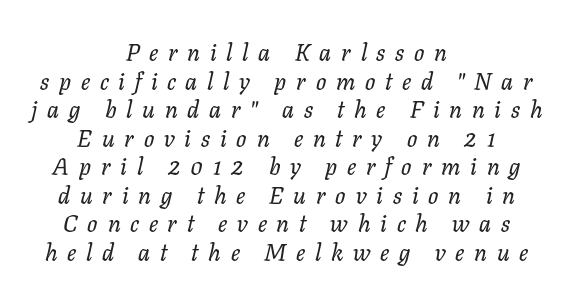
Q: Is the text italic (slanted)? A: Yes, it leans right by about 11 degrees.
Q: Is the text underlined? A: No.
Q: How is the paragraph aligned? A: Centered.
Q: Is the spacing between letters normal or unusually wide? A: Unusually wide.
